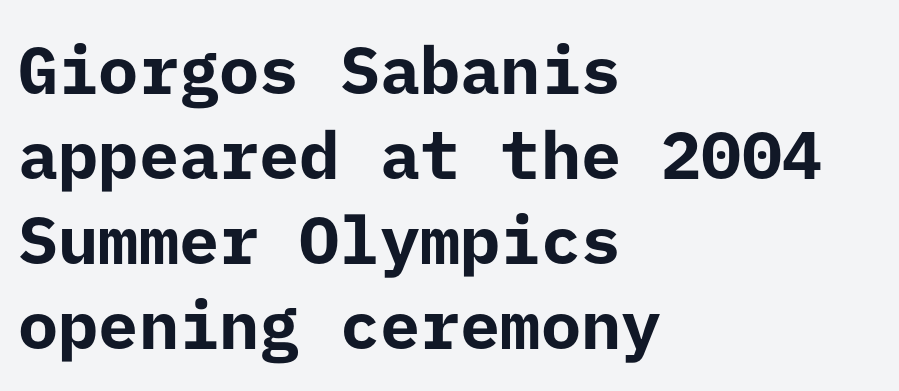
The letters carry no serifs — their stems end cleanly without finishing strokes. Students, observe: this is what conventionally led text looks like. This rendering uses left alignment, leaving the right contour irregular. Nobody touched the tracking dial on this one. Upright lettering throughout. Set as a true bold cut, around the 700 mark.
